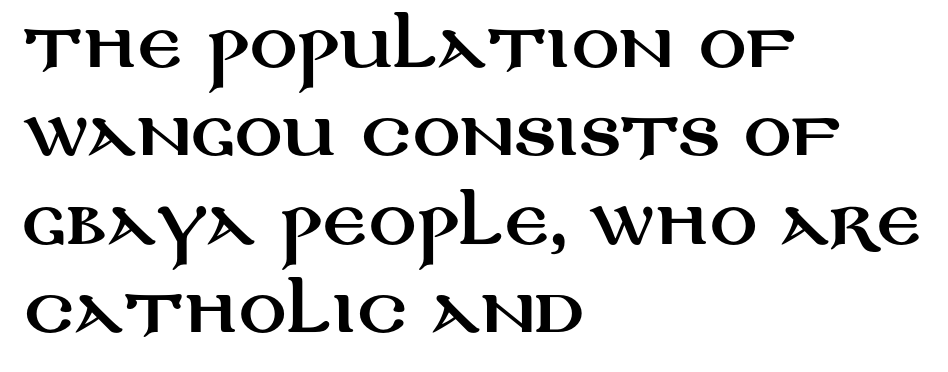
Q: Is the text italic (slanted)? A: No, it is upright.
Q: Is the typeface a serif or a sans-serif typeface? A: Sans-serif.
Q: Is the text underlined? A: No.
Q: How is the paragraph aligned? A: Left-aligned.
Q: Is the spacing between letters normal or unusually wide? A: Normal.
Q: Is the spacing between lines tight, normal or loose? A: Normal.
Q: Width (condensed, normal, or wide)? A: Wide.
Q: Stroke contrast? A: Medium.
Q: x-height? A: Large.
Q: Monospaced? A: No.
